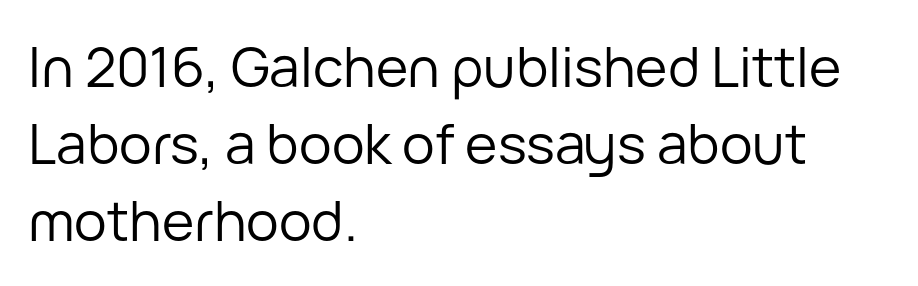
{"serif": "no", "italic": "no", "bold": "no", "weight": "regular", "width": "normal", "stroke_contrast": "low", "x_height": "medium", "monospaced": "no", "underline": "no", "align": "left", "line_spacing": "normal", "line_spacing_ratio": 1.4, "letter_spacing": "normal", "letter_spacing_em": 0.0, "glyph_px": 55}
